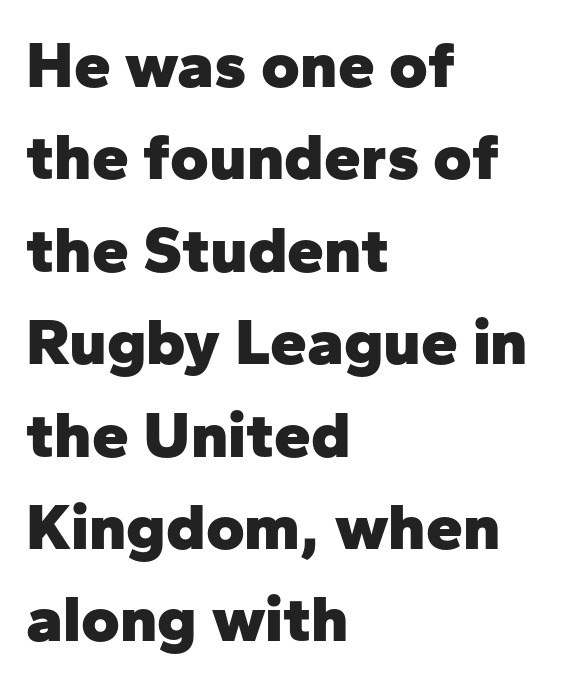
Q: Is the text bold? A: Yes.
Q: Is the text italic (slanted)? A: No, it is upright.
Q: Is the typeface a serif or a sans-serif typeface? A: Sans-serif.
Q: Is the text underlined? A: No.
Q: How is the paragraph aligned? A: Left-aligned.
Q: Is the spacing between letters normal or unusually wide? A: Normal.
Q: Is the spacing between lines tight, normal or loose? A: Normal.
Q: Width (condensed, normal, or wide)? A: Normal.
Q: Stroke contrast? A: Low.
Q: x-height? A: Medium.
Q: Monospaced? A: No.
